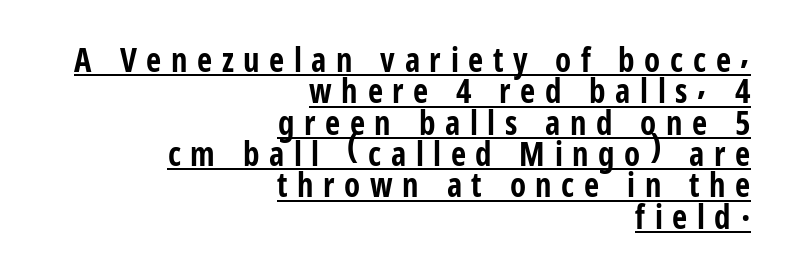
The face used here is proportionally spaced, like ordinary book or web type. Do the letters lean? They stand straight. Every word sits above its own underline. Typeset ragged left — the right edge is the straight one. Heft: maximum for text — a bold. Is this a sans? Yes — the strokes have no serifs.
